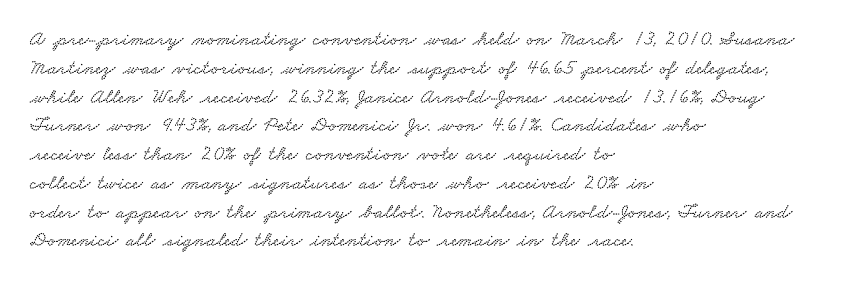
Q: Is the text underlined? A: No.
Q: How is the paragraph aligned? A: Left-aligned.
Q: Is the spacing between letters normal or unusually wide? A: Normal.
Q: Is the spacing between lines tight, normal or loose? A: Normal.
